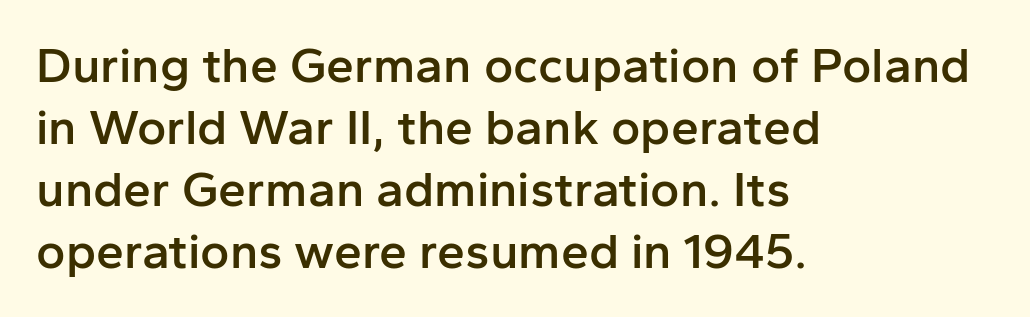
The image shows 50 px semibold sans-serif type, upright; set left-aligned, line spacing 1.24x, normal letter spacing, not underlined; low stroke contrast and a medium x-height.
